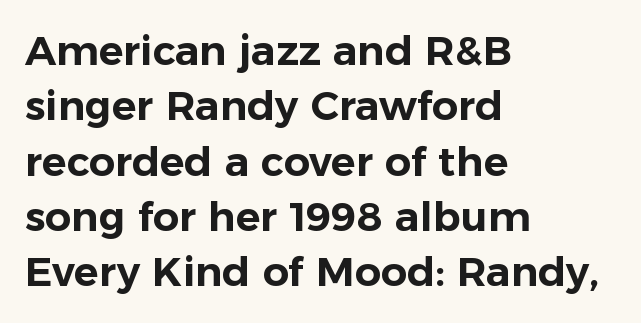
The image shows 41 px sans-serif type, upright; set left-aligned, normal line spacing (1.35x), normal letter spacing, not underlined; low stroke contrast and a medium x-height.
